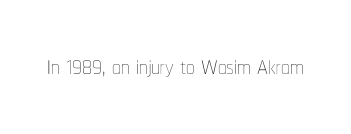
Heft: none added — not bold. The letters stand straight up with perfectly vertical stems. Note the varied advance widths — an 'i' is clearly narrower than an 'm'. Bare-footed words on every line. Tracking here is standard; glyphs follow each other at the usual distance.
